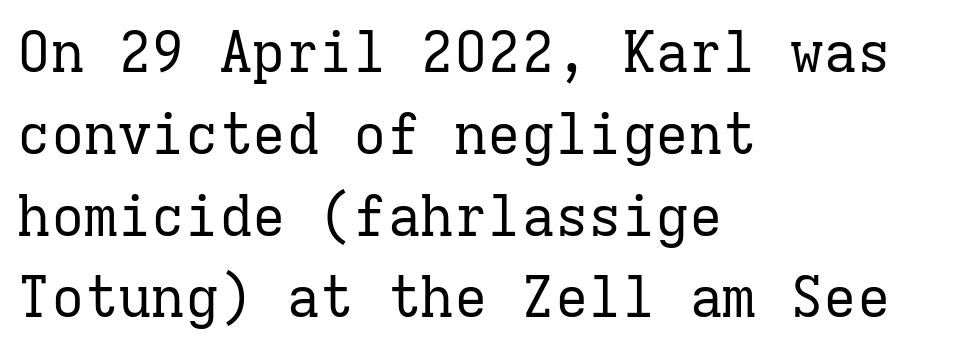
The image shows 56 px regular-weight serif type, upright, monospaced; set left-aligned, normal line spacing (1.46x), normal letter spacing, not underlined; low stroke contrast and a medium x-height.
